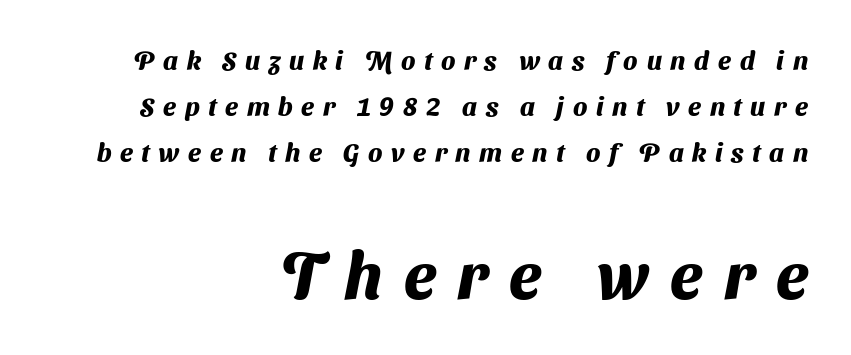
The image shows 65 px heavy sans-serif type; set right-aligned, line spacing 1.76x, unusually wide letter spacing (+0.33 em), not underlined; the second (bottom) block is 2.5x larger; medium stroke contrast and a medium x-height.
